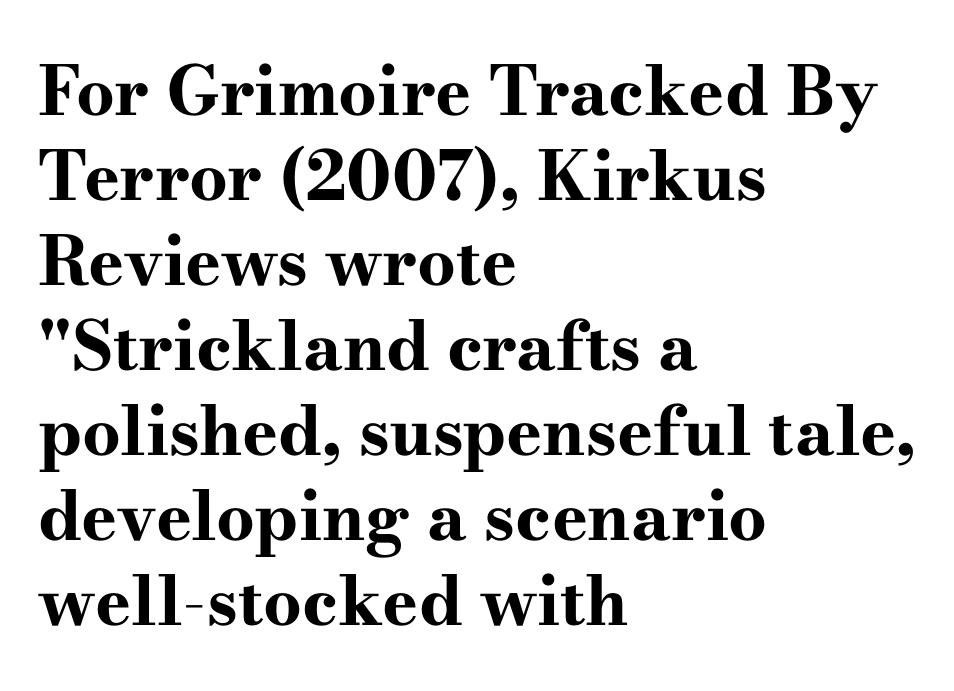
Letters rest on an invisible, unmarked baseline. Typeset ragged right — the left edge is the straight one. Think of a printed novel: that variable character pitch is what you see here. The font family rendered here belongs to the serif group.
